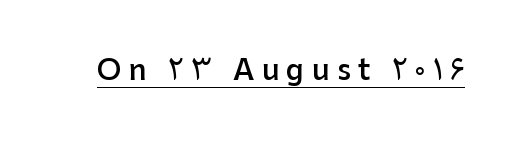
Q: Is the text bold? A: Semi-bold.
Q: Is the text italic (slanted)? A: No, it is upright.
Q: Is the typeface a serif or a sans-serif typeface? A: Sans-serif.
Q: Is the text underlined? A: Yes.
Q: Is the spacing between letters normal or unusually wide? A: Unusually wide.
Q: Width (condensed, normal, or wide)? A: Normal.
Q: Stroke contrast? A: Low.
Q: x-height? A: Medium.
Q: Monospaced? A: No.
